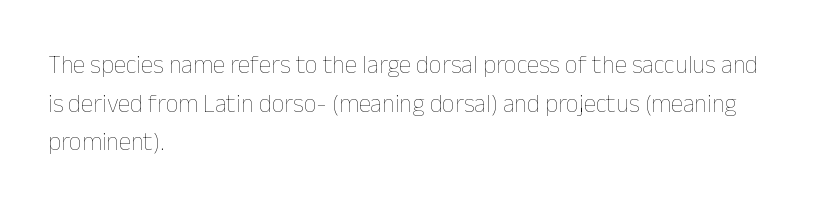
Q: Is the text bold? A: No.
Q: Is the text italic (slanted)? A: No, it is upright.
Q: Is the text underlined? A: No.
Q: How is the paragraph aligned? A: Left-aligned.
Q: Is the spacing between letters normal or unusually wide? A: Normal.
Q: Is the spacing between lines tight, normal or loose? A: Normal.
